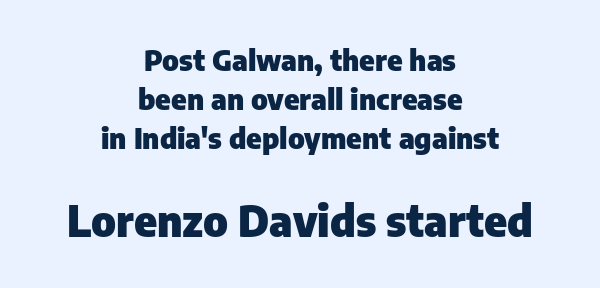
I'd call this a sans setting — the letters go barefoot. The type sits square on the baseline with zero lean. Regular leading. Is the letter spacing exaggerated? No — it looks like the ordinary default. Caption: upper text group reduced, lower text group enlarged.
